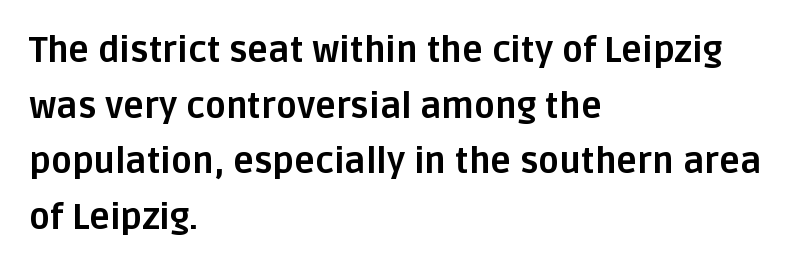
Q: Is the text bold? A: Yes.
Q: Is the text italic (slanted)? A: No, it is upright.
Q: Is the typeface a serif or a sans-serif typeface? A: Sans-serif.
Q: Is the text underlined? A: No.
Q: How is the paragraph aligned? A: Left-aligned.
Q: Is the spacing between letters normal or unusually wide? A: Normal.
Q: Is the spacing between lines tight, normal or loose? A: Normal.
Q: Width (condensed, normal, or wide)? A: Normal.
Q: Stroke contrast? A: Low.
Q: x-height? A: Large.
Q: Monospaced? A: No.
